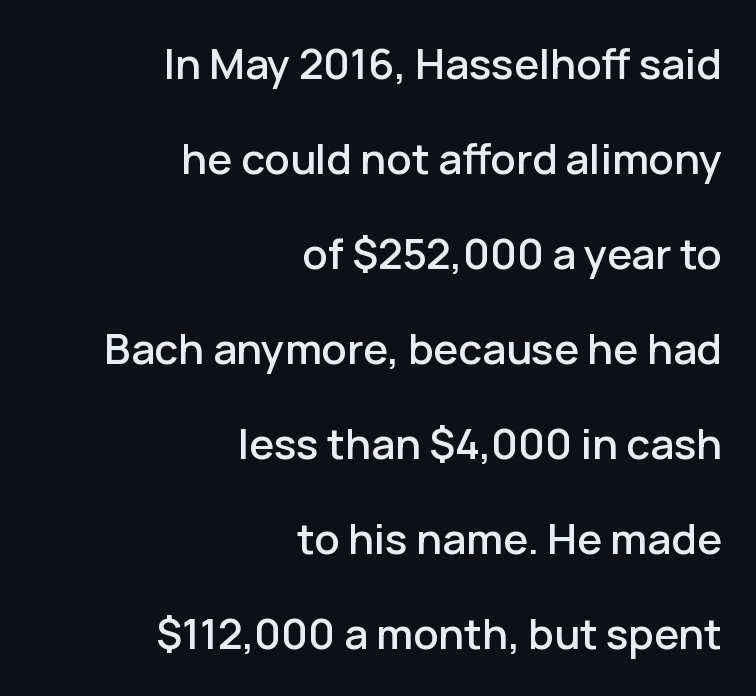
The image shows 42 px sans-serif type, upright; set right-aligned, loose line spacing (2.26x), normal letter spacing, not underlined; low stroke contrast and a medium x-height.
